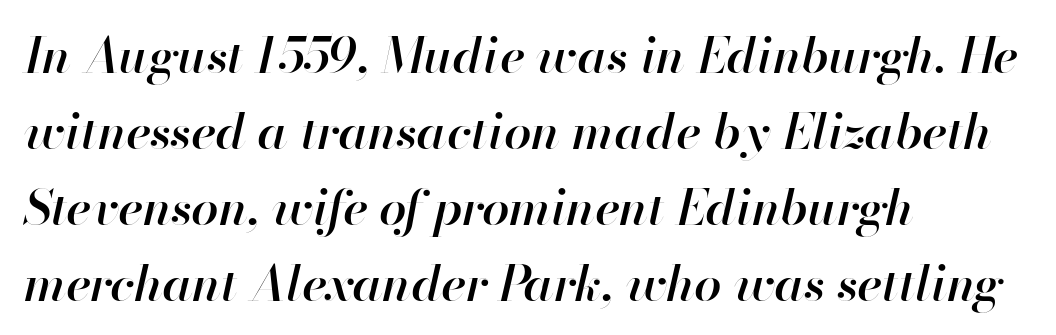
{"italic": "yes", "lean": "right", "slant_degrees": 13, "bold": "semi", "weight": "semibold", "width": "normal", "stroke_contrast": "high", "x_height": "small", "monospaced": "no", "underline": "no", "align": "left", "line_spacing": "normal", "line_spacing_ratio": 1.55, "letter_spacing": "normal", "letter_spacing_em": 0.0, "glyph_px": 49}
